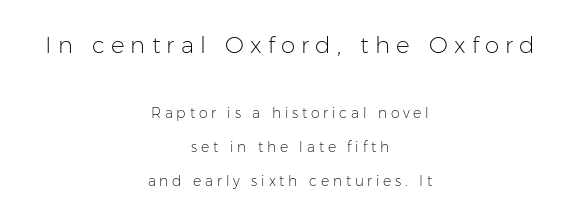
{"italic": "no", "bold": "no", "underline": "no", "align": "center", "line_spacing": "loose", "line_spacing_ratio": 2.43, "letter_spacing": "wide", "letter_spacing_em": 0.27, "larger_block": "first", "size_ratio": 1.64, "glyph_px": 23}
